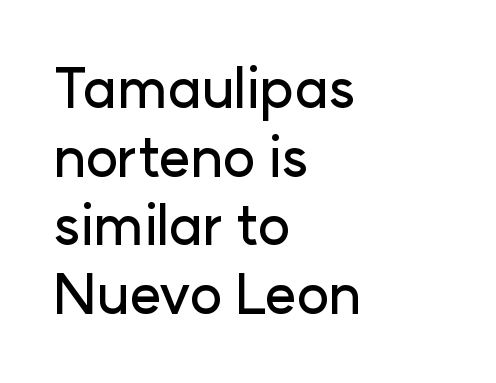
{"serif": "no", "italic": "no", "width": "normal", "stroke_contrast": "low", "x_height": "medium", "monospaced": "no", "underline": "no", "align": "left", "line_spacing": "normal", "line_spacing_ratio": 1.25, "letter_spacing": "normal", "letter_spacing_em": 0.0, "glyph_px": 55}
